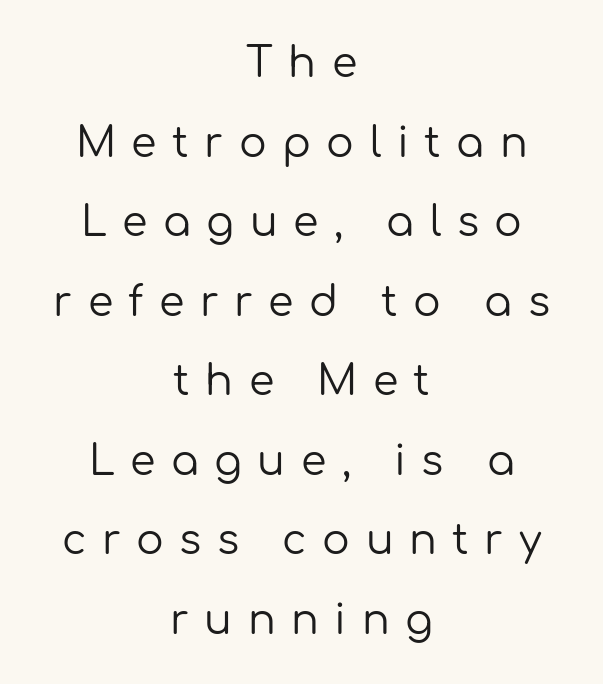
A quiet, ordinary-to-light weight characterises the typeface. A bare baseline throughout the passage. Inter-character spacing is expanded well beyond the font's built-in metrics. Loosely led — the rows are spread out. Do the characters align in a grid? No, the font is proportional.
